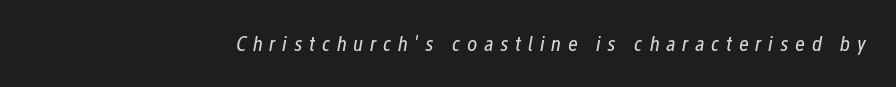
The image shows 22 px text type, italic (leaning right); set unusually wide letter spacing (+0.3 em), not underlined.
